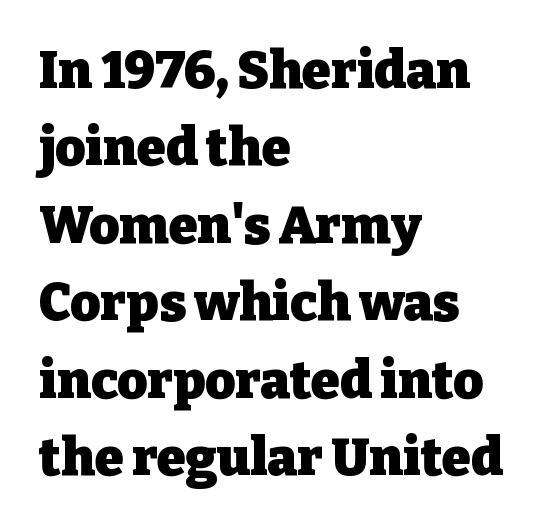
Q: Is the text bold? A: Yes.
Q: Is the text italic (slanted)? A: No, it is upright.
Q: Is the typeface a serif or a sans-serif typeface? A: Serif.
Q: Is the text underlined? A: No.
Q: How is the paragraph aligned? A: Left-aligned.
Q: Is the spacing between letters normal or unusually wide? A: Normal.
Q: Is the spacing between lines tight, normal or loose? A: Normal.
Q: Width (condensed, normal, or wide)? A: Normal.
Q: Stroke contrast? A: Low.
Q: x-height? A: Medium.
Q: Monospaced? A: No.
